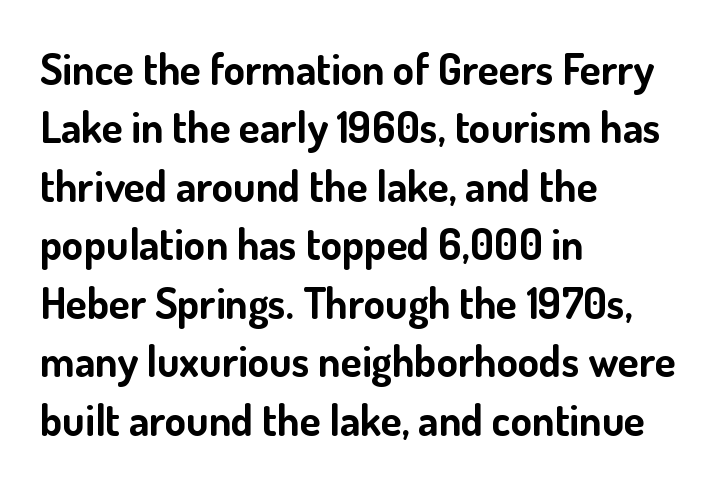
{"serif": "no", "italic": "no", "bold": "yes", "weight": "bold", "width": "normal", "stroke_contrast": "low", "x_height": "small", "monospaced": "no", "underline": "no", "align": "left", "line_spacing": "normal", "line_spacing_ratio": 1.36, "letter_spacing": "normal", "letter_spacing_em": 0.0, "glyph_px": 43}
